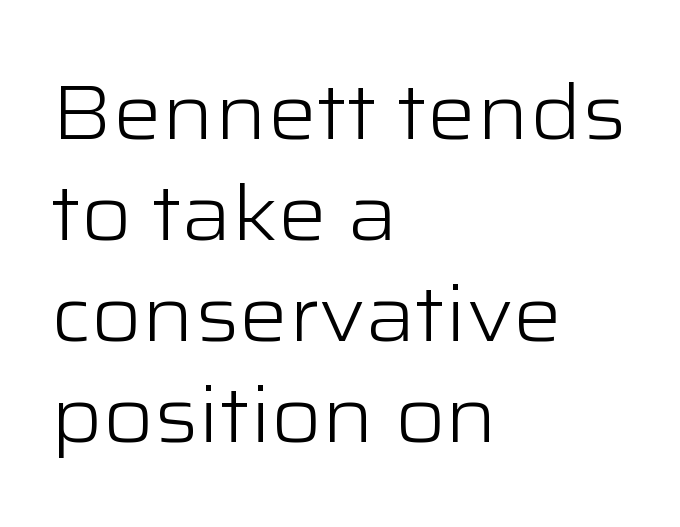
{"serif": "no", "italic": "no", "bold": "no", "weight": "light", "width": "wide", "stroke_contrast": "low", "x_height": "medium", "monospaced": "no", "underline": "no", "align": "left", "line_spacing": "normal", "line_spacing_ratio": 1.31, "letter_spacing": "normal", "letter_spacing_em": 0.0, "glyph_px": 77}
